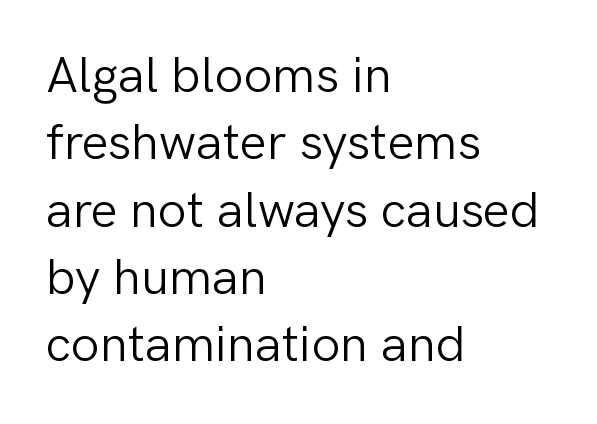
The rendering uses natural spacing where letterforms have individual widths. Decoration check: the copy has no underline. Every stem runs plumb, perpendicular to the baseline. In terms of letterspacing, this is plain default setting. Regarding serifs, this sample does without them. Honestly, the row spacing looks completely unremarkable.
